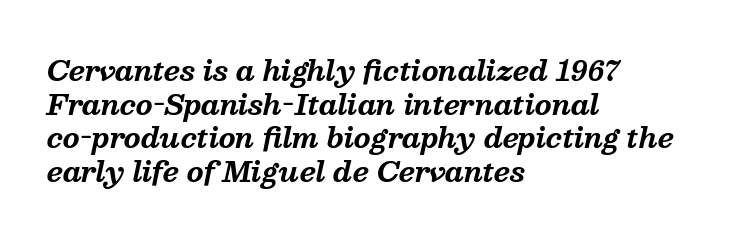
Q: Is the text bold? A: Yes.
Q: Is the text italic (slanted)? A: Yes, it leans right by about 13 degrees.
Q: Is the text underlined? A: No.
Q: How is the paragraph aligned? A: Left-aligned.
Q: Is the spacing between letters normal or unusually wide? A: Normal.
Q: Is the spacing between lines tight, normal or loose? A: Normal.
